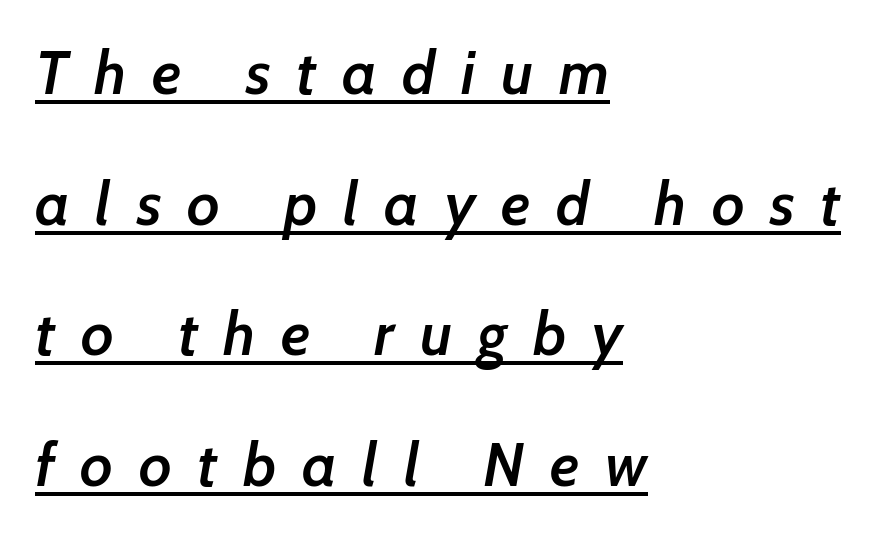
Q: Is the text bold? A: Semi-bold.
Q: Is the text italic (slanted)? A: Yes, it leans right by about 7 degrees.
Q: Is the text underlined? A: Yes.
Q: How is the paragraph aligned? A: Left-aligned.
Q: Is the spacing between letters normal or unusually wide? A: Unusually wide.
Q: Is the spacing between lines tight, normal or loose? A: Loose.
Q: Width (condensed, normal, or wide)? A: Normal.
Q: Stroke contrast? A: Low.
Q: x-height? A: Medium.
Q: Monospaced? A: No.
